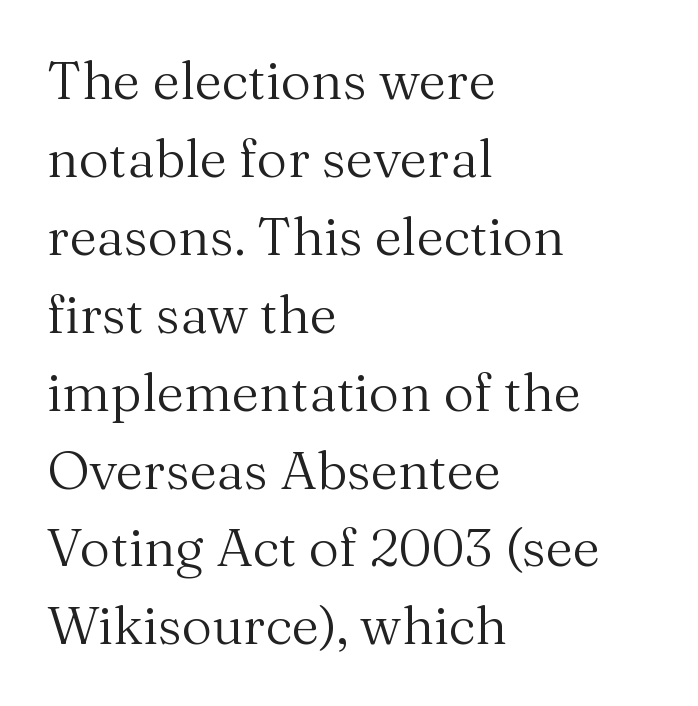
The image shows 53 px regular-weight serif type, upright; set left-aligned, normal line spacing (1.47x), normal letter spacing, not underlined; medium stroke contrast and a medium x-height.
